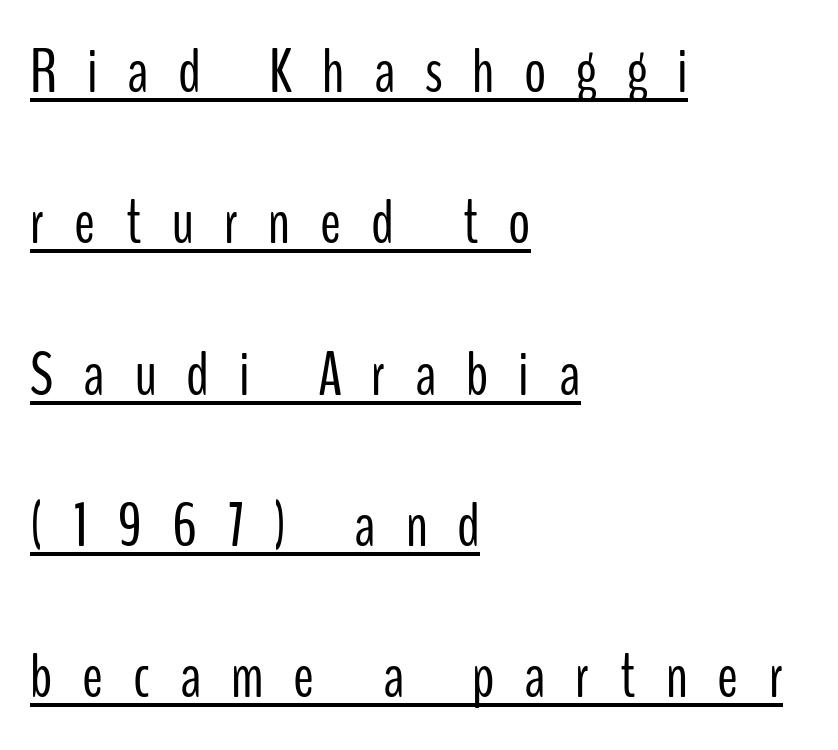
Observe the wide spacing: letters keep a clear distance from each other. Decoration check: the copy is underlined. Varying glyph widths throughout — classic text-font behaviour. The typesetter chose a ragged-right arrangement here. The text was rendered using a sans face with plain stroke endings. Summary of vertical rhythm: relaxed, with wide interline spacing.
